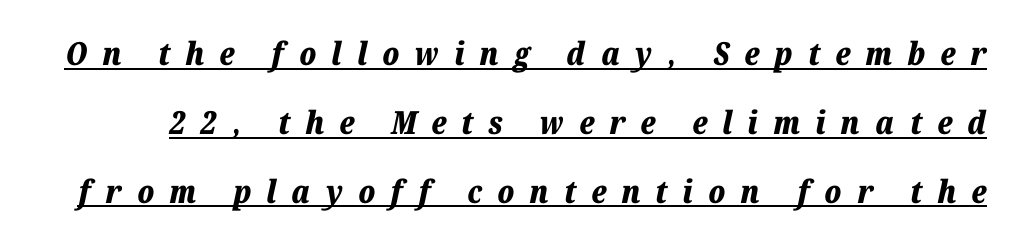
The passage shown is underscored from start to finish. The face used here is proportionally spaced, like ordinary book or web type. Interline gaps are noticeably wide in this sample. Every letter is thick-stroked: bold, no question.
